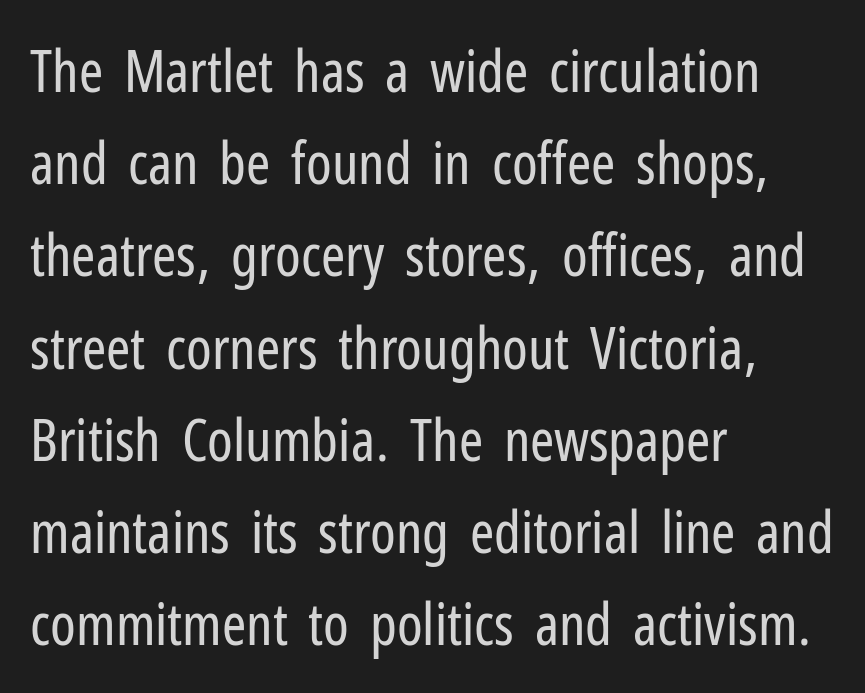
{"serif": "no", "italic": "no", "bold": "no", "weight": "regular", "width": "condensed", "stroke_contrast": "low", "x_height": "medium", "monospaced": "no", "underline": "no", "align": "left", "line_spacing": "normal", "line_spacing_ratio": 1.59, "letter_spacing": "normal", "letter_spacing_em": 0.0, "glyph_px": 58}
